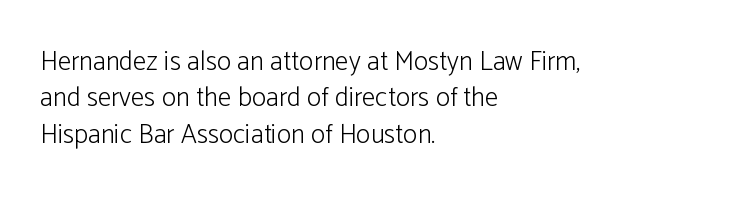
{"italic": "no", "bold": "no", "underline": "no", "align": "left", "line_spacing": "normal", "line_spacing_ratio": 1.35, "letter_spacing": "normal", "letter_spacing_em": 0.0, "glyph_px": 27}
